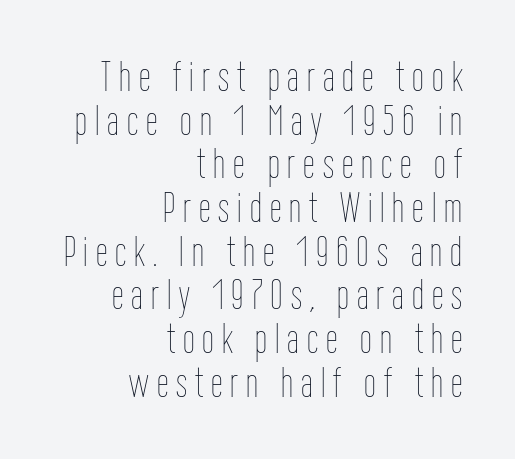
{"italic": "no", "bold": "no", "weight": "thin", "width": "condensed", "stroke_contrast": "low", "x_height": "medium", "monospaced": "no", "underline": "no", "align": "right", "line_spacing": "tight", "line_spacing_ratio": 1.04, "glyph_px": 42}
